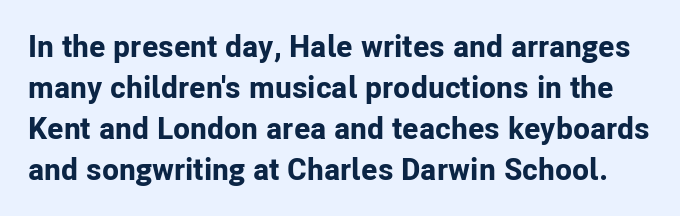
The image shows 31 px bold sans-serif type, upright; set normal line spacing (1.32x), normal letter spacing, not underlined; low stroke contrast and a medium x-height.
